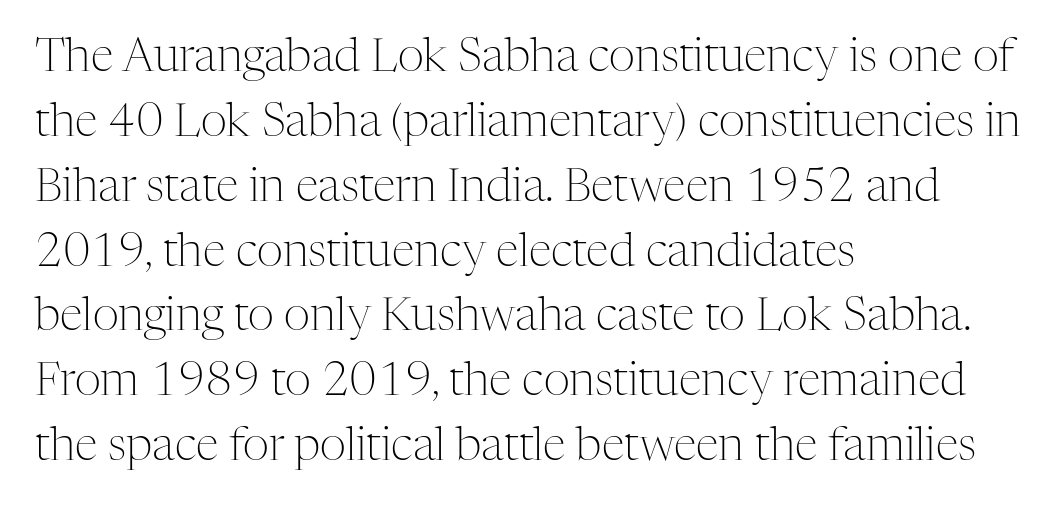
{"serif": "yes", "italic": "no", "bold": "no", "weight": "light", "width": "normal", "stroke_contrast": "medium", "x_height": "medium", "monospaced": "no", "underline": "no", "align": "left", "line_spacing": "normal", "line_spacing_ratio": 1.41, "letter_spacing": "normal", "letter_spacing_em": 0.0, "glyph_px": 46}
